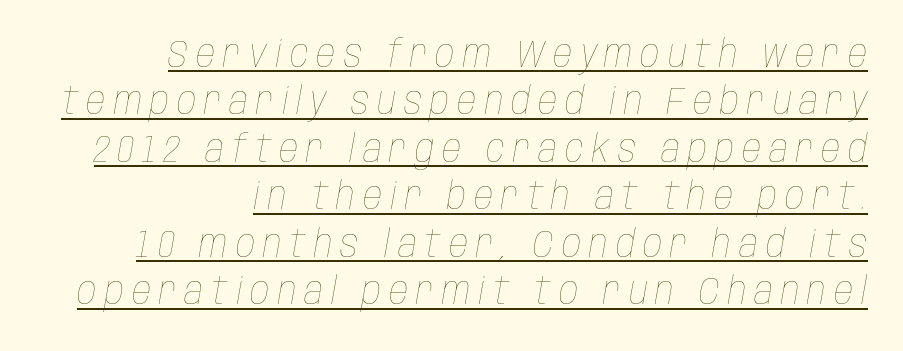
{"italic": "yes", "lean": "right", "slant_degrees": 10, "bold": "no", "weight": "thin", "width": "condensed", "stroke_contrast": "low", "x_height": "large", "monospaced": "no", "underline": "yes", "align": "right", "line_spacing": "normal", "line_spacing_ratio": 1.25, "letter_spacing": "wide", "letter_spacing_em": 0.21, "glyph_px": 38}
